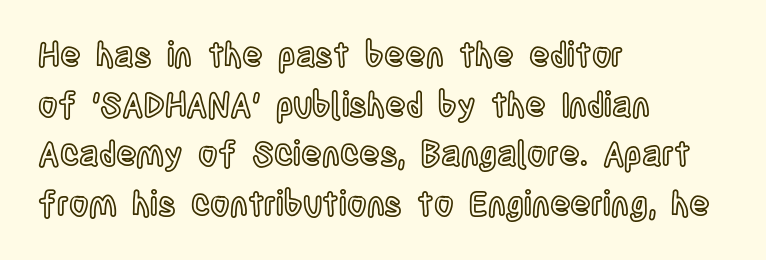
{"italic": "no", "width": "condensed", "x_height": "large", "monospaced": "no", "underline": "no", "align": "left", "line_spacing": "normal", "line_spacing_ratio": 1.46, "letter_spacing": "normal", "letter_spacing_em": 0.0, "glyph_px": 34}
